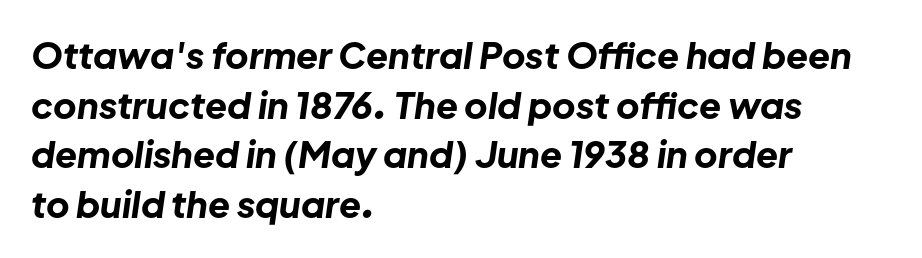
{"italic": "yes", "lean": "right", "slant_degrees": 8, "bold": "yes", "weight": "bold", "width": "normal", "stroke_contrast": "low", "x_height": "medium", "monospaced": "no", "underline": "no", "align": "left", "line_spacing": "normal", "line_spacing_ratio": 1.38, "letter_spacing": "normal", "letter_spacing_em": 0.0, "glyph_px": 36}
